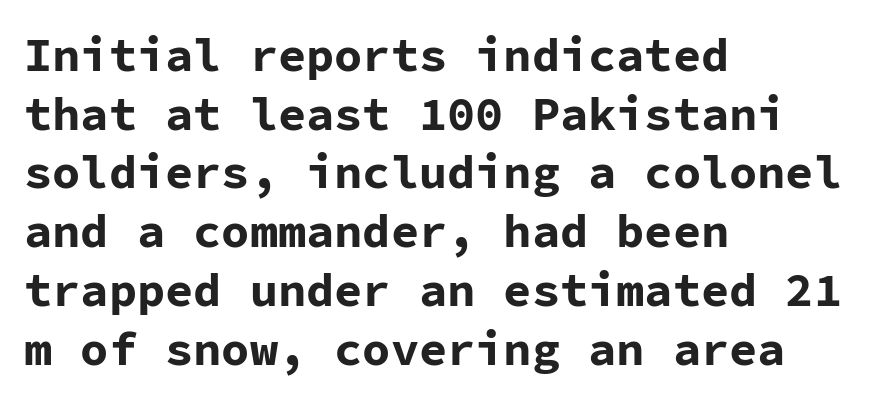
{"serif": "no", "italic": "no", "bold": "yes", "weight": "bold", "width": "normal", "stroke_contrast": "low", "x_height": "medium", "monospaced": "yes", "underline": "no", "align": "left", "line_spacing": "normal", "line_spacing_ratio": 1.25, "letter_spacing": "normal", "letter_spacing_em": 0.0, "glyph_px": 47}
